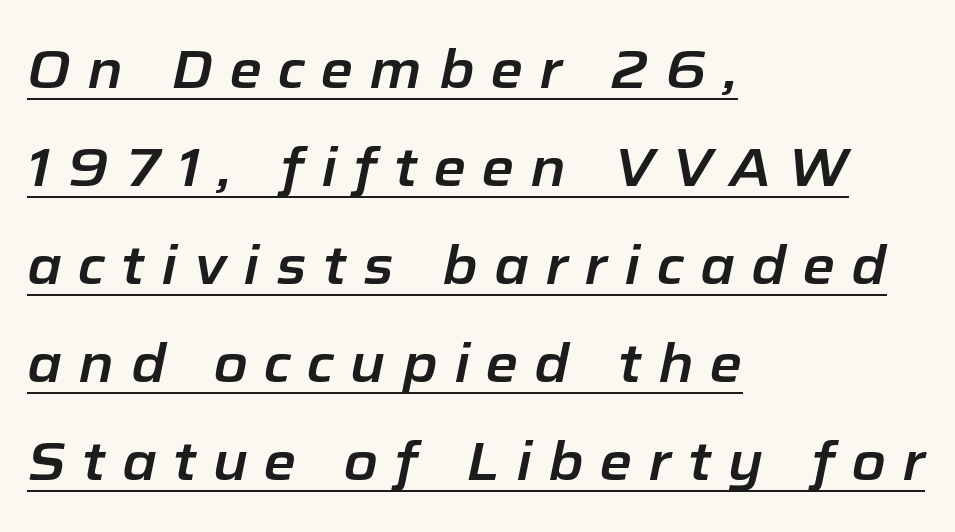
The image shows 53 px text type, italic (leaning right); set left-aligned, line spacing 1.85x, unusually wide letter spacing (+0.31 em), underlined; low stroke contrast and a medium x-height.
